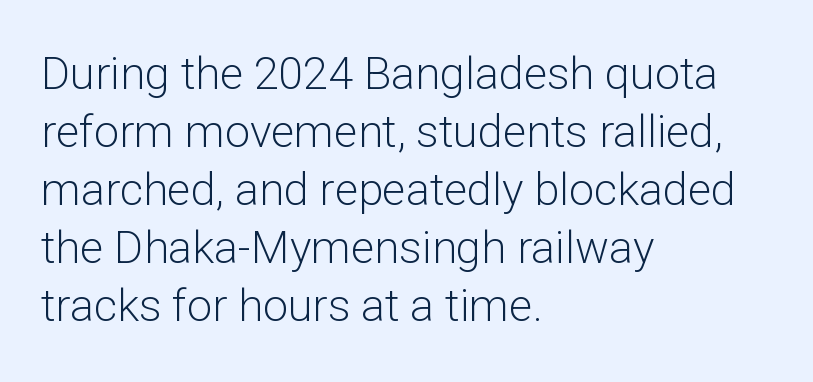
{"serif": "no", "italic": "no", "bold": "no", "weight": "light", "width": "normal", "stroke_contrast": "low", "x_height": "medium", "monospaced": "no", "underline": "no", "align": "left", "line_spacing": "normal", "line_spacing_ratio": 1.29, "letter_spacing": "normal", "letter_spacing_em": 0.0, "glyph_px": 45}
